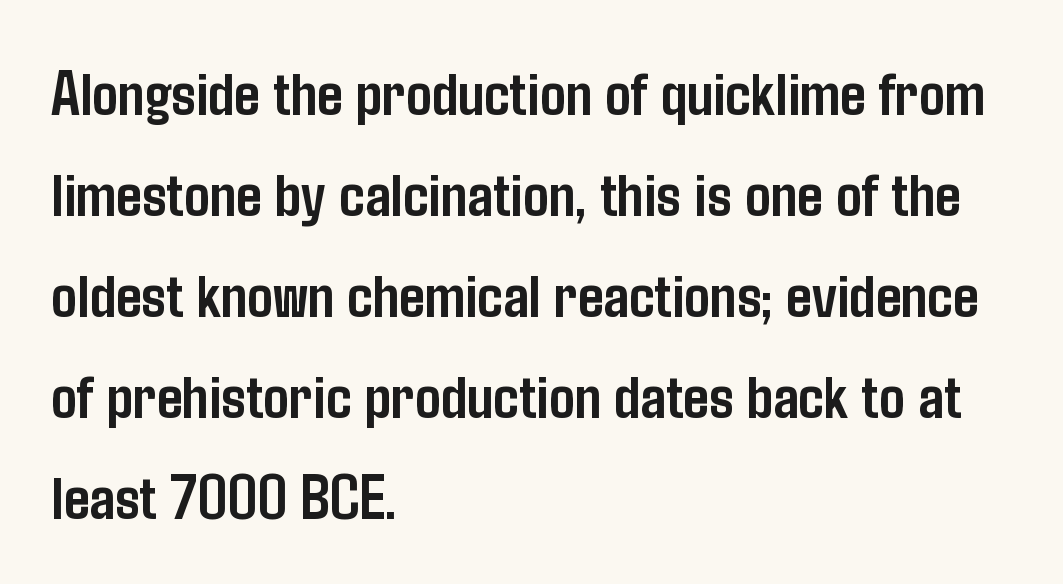
The image shows 64 px semibold, condensed sans-serif type, upright; set left-aligned, normal line spacing (1.58x), normal letter spacing, not underlined; low stroke contrast and a medium x-height.
